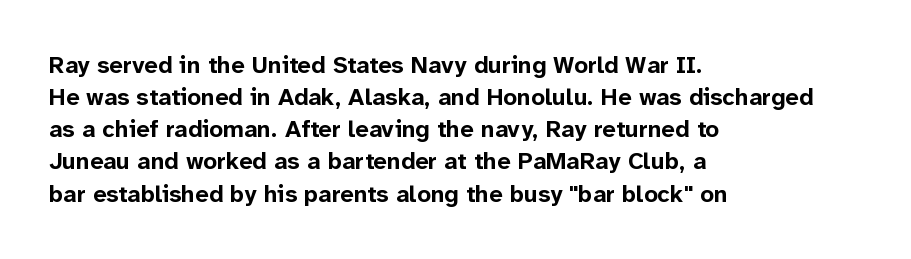
Heavy-handed strokes throughout: this text is bold. Ordinary non-slanted type is in use. The text block is weighted toward the left margin, trailing off unevenly rightward. Students, observe: this is what conventionally led text looks like. Students, note that the glyphs here touch the page at normal intervals. The words here are not underlined.
